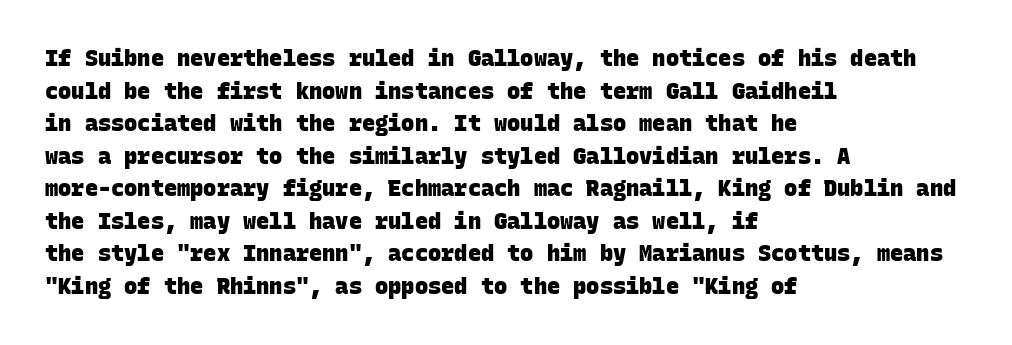
The image shows 22 px bold type; set left-aligned, normal line spacing (1.48x), normal letter spacing, not underlined.
